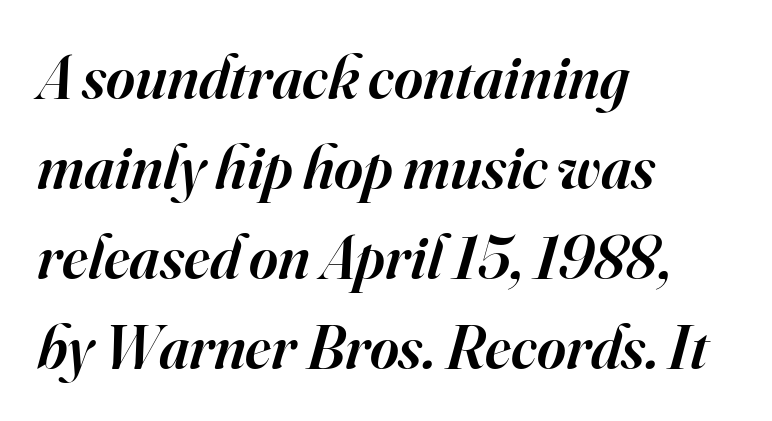
The image shows 62 px semibold serif type, italic (leaning right); set left-aligned, normal line spacing (1.45x), normal letter spacing, not underlined; high stroke contrast and a small x-height.
